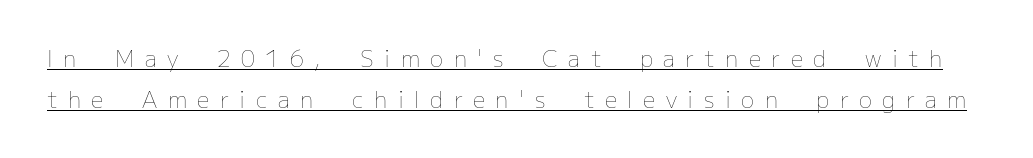
Bold? No — there's no thickening of the strokes. Style check: upright. The specimen includes a rule beneath the text block's lines. The line texture is sparse and dotted thanks to wide tracking.
